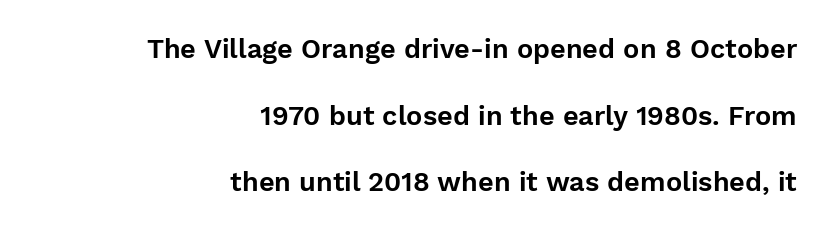
{"italic": "no", "underline": "no", "align": "right", "line_spacing": "loose", "line_spacing_ratio": 2.47, "letter_spacing": "normal", "letter_spacing_em": 0.0, "glyph_px": 27}
